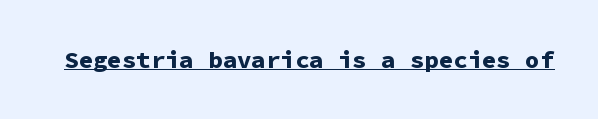
{"italic": "no", "bold": "yes", "underline": "yes", "letter_spacing": "normal", "letter_spacing_em": 0.0, "glyph_px": 24}
